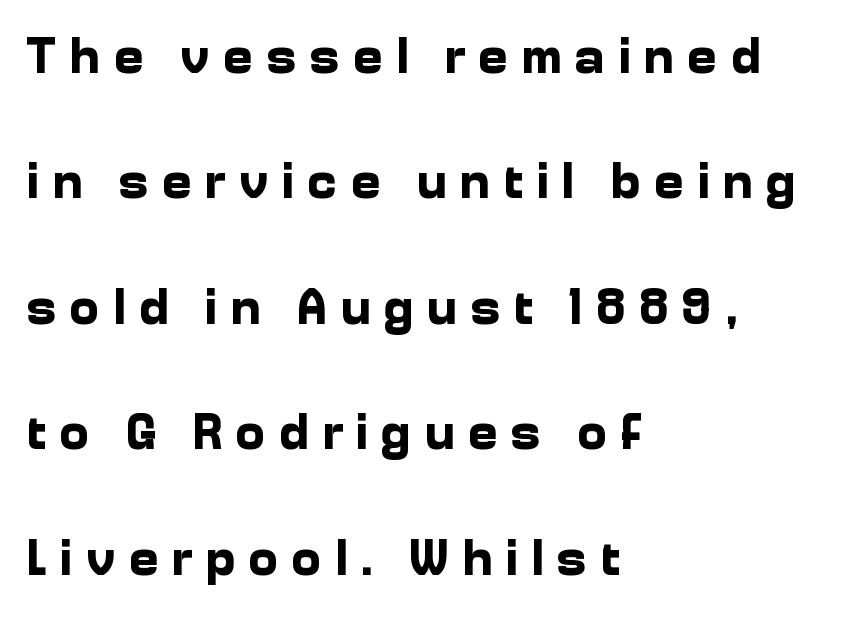
Heavy, bold letterforms. This is the regular roman posture of the typeface. Varying glyph widths throughout — classic text-font behaviour. Horizontal bands of white between lines are thick stripes. Letter spacing: wide.
